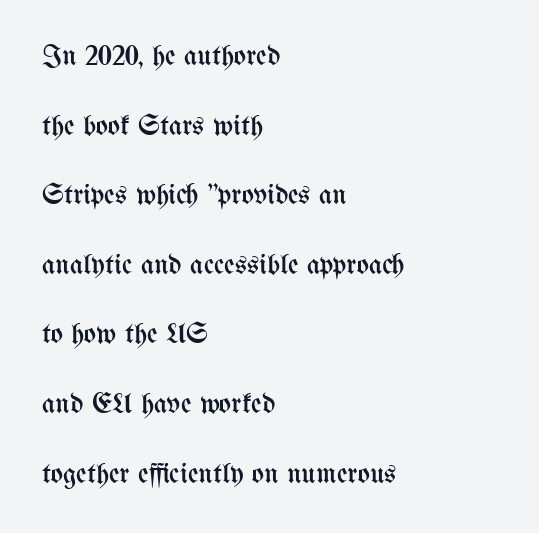
{"italic": "no", "bold": "no", "weight": "regular", "width": "condensed", "stroke_contrast": "medium", "x_height": "medium", "monospaced": "no", "underline": "no", "align": "left", "line_spacing": "loose", "line_spacing_ratio": 2.4, "letter_spacing": "normal", "letter_spacing_em": 0.0, "glyph_px": 29}
